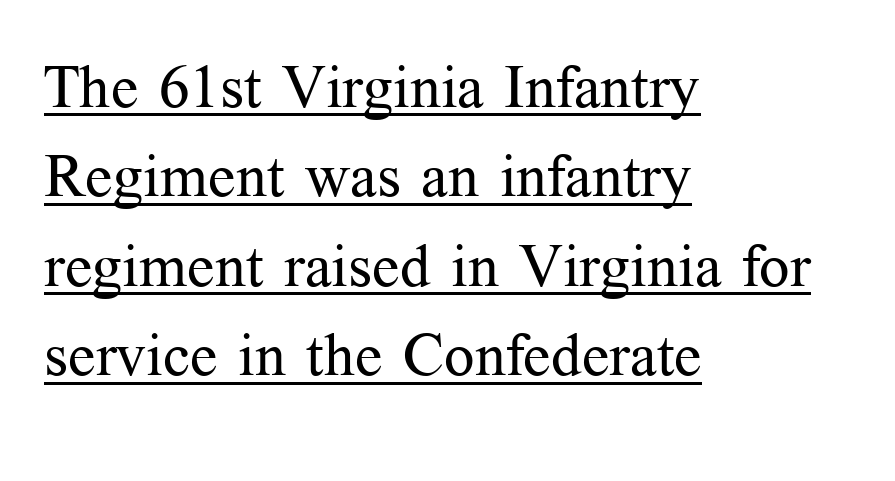
{"serif": "yes", "italic": "no", "bold": "no", "weight": "regular", "width": "normal", "stroke_contrast": "medium", "x_height": "medium", "monospaced": "no", "underline": "yes", "align": "left", "line_spacing": "normal", "line_spacing_ratio": 1.49, "letter_spacing": "normal", "letter_spacing_em": 0.0, "glyph_px": 60}
